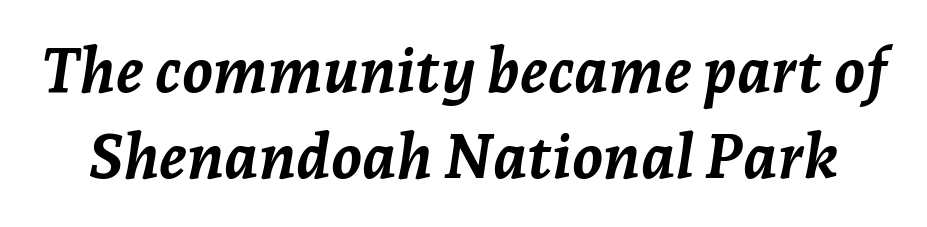
The image shows 62 px semibold type, italic (leaning right); set normal line spacing (1.39x), normal letter spacing, not underlined; low stroke contrast and a medium x-height.
